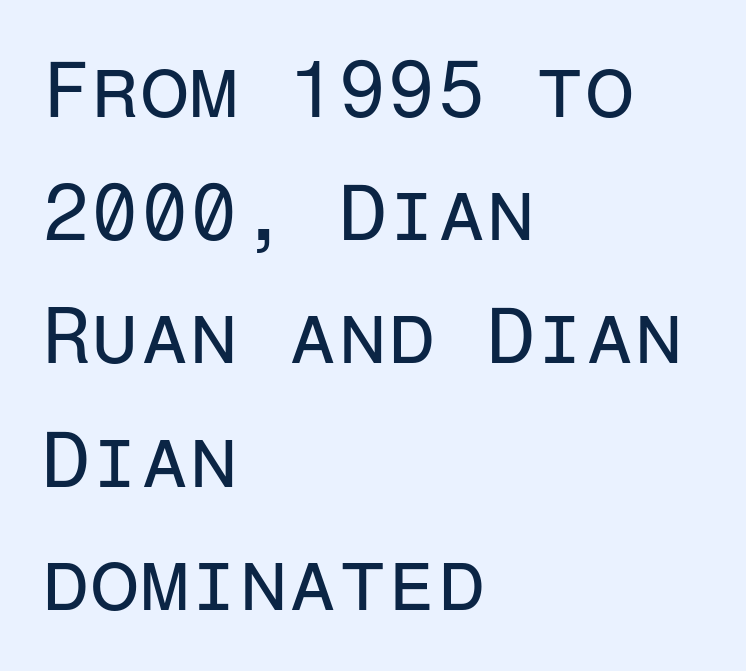
The line texture is even and compact thanks to regular tracking. The rag falls on the right side of this text block. The strip under each line holds only bare page. Each letter, wide or thin by design, is forced into the same width here. Observe the absence of serifs on each vertical stroke in this sample. Leading matches the norm, producing a regular column.
